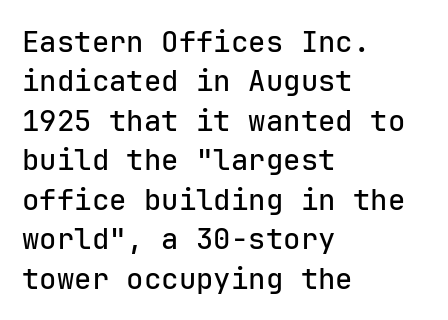
The letters carry no serifs — their stems end cleanly without finishing strokes. A typesetter would call this monospace, since all characters share one set width. Notice how the stems are strictly vertical — no italics here. The letterforms sit shoulder to shoulder at normal distance. A clean baseline with only descenders dipping below it.
